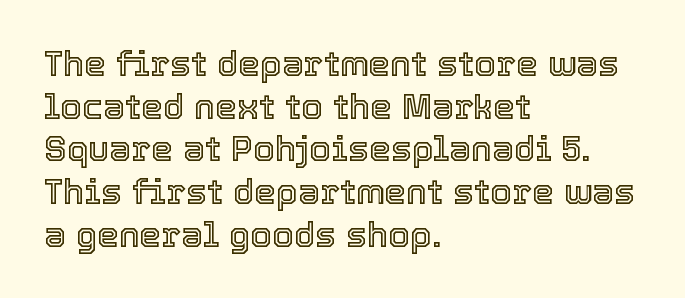
Each line starts at the same left margin while the right side varies. The baseline area is clear. Spacing verdict: proportional, widths tailored to each character. These lines keep a tight, regular rhythm from letter to letter. It's the straight-up-and-down kind of type.
